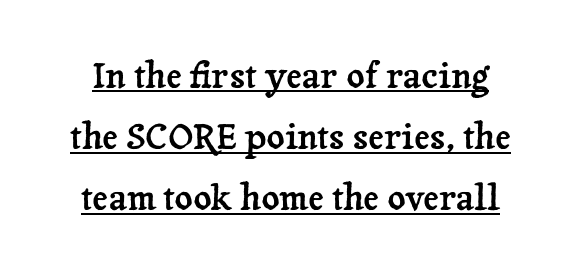
The image shows 35 px serif type, upright; set line spacing 1.75x, normal letter spacing, underlined; low stroke contrast and a medium x-height.
